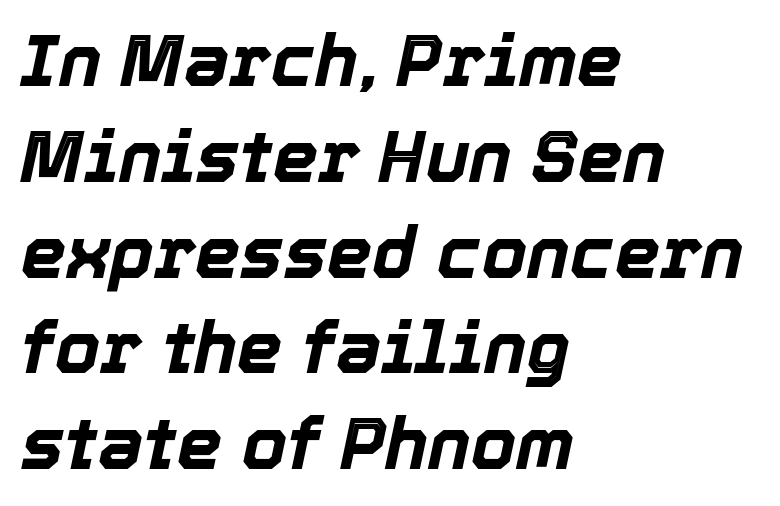
Each row of text sits above clean, open space. Caption: standard tracking, unaltered. The passage is arranged the way most books set body copy — flush left. Bold? Absolutely — the strokes are thick and heavy. There's an unmistakable incline to the writing here. How would I describe the line gaps? Plain and ordinary.
